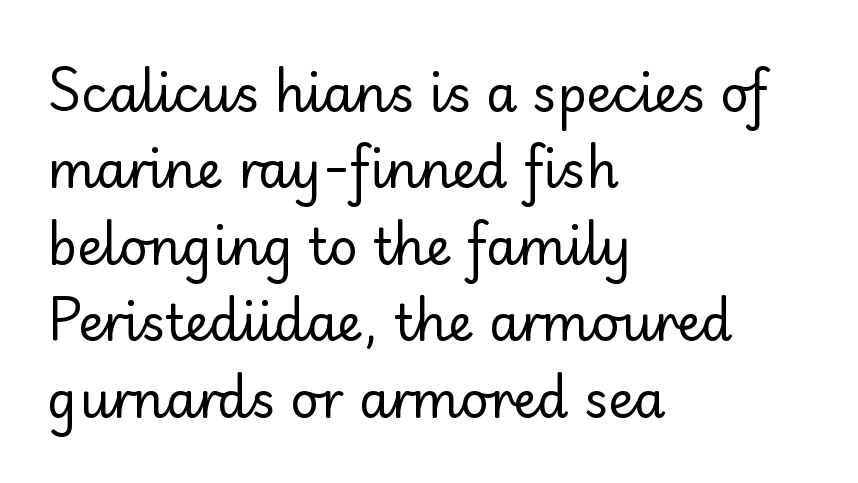
Q: Is the text bold? A: No.
Q: Is the text italic (slanted)? A: No, it is upright.
Q: Is the typeface a serif or a sans-serif typeface? A: Sans-serif.
Q: Is the text underlined? A: No.
Q: How is the paragraph aligned? A: Left-aligned.
Q: Is the spacing between letters normal or unusually wide? A: Normal.
Q: Is the spacing between lines tight, normal or loose? A: Normal.
Q: Width (condensed, normal, or wide)? A: Normal.
Q: Stroke contrast? A: Low.
Q: x-height? A: Small.
Q: Monospaced? A: No.
